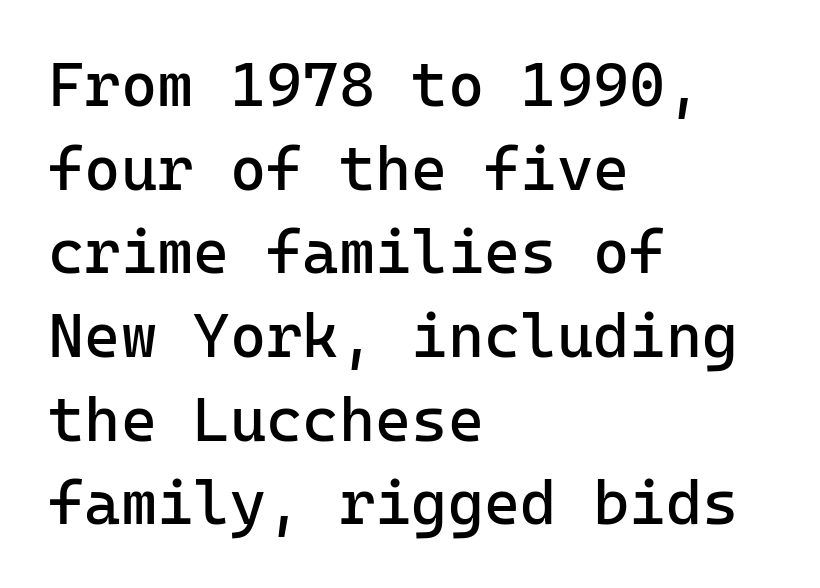
{"serif": "no", "italic": "no", "bold": "no", "weight": "regular", "width": "normal", "stroke_contrast": "low", "x_height": "medium", "underline": "no", "align": "left", "line_spacing": "normal", "line_spacing_ratio": 1.35, "letter_spacing": "normal", "letter_spacing_em": 0.0, "glyph_px": 62}
